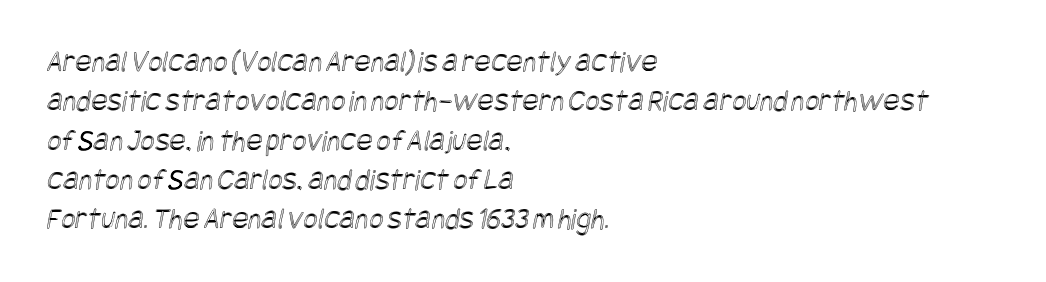
Q: Is the text underlined? A: No.
Q: How is the paragraph aligned? A: Left-aligned.
Q: Is the spacing between letters normal or unusually wide? A: Normal.
Q: Is the spacing between lines tight, normal or loose? A: Normal.
Q: Width (condensed, normal, or wide)? A: Condensed.
Q: x-height? A: Large.
